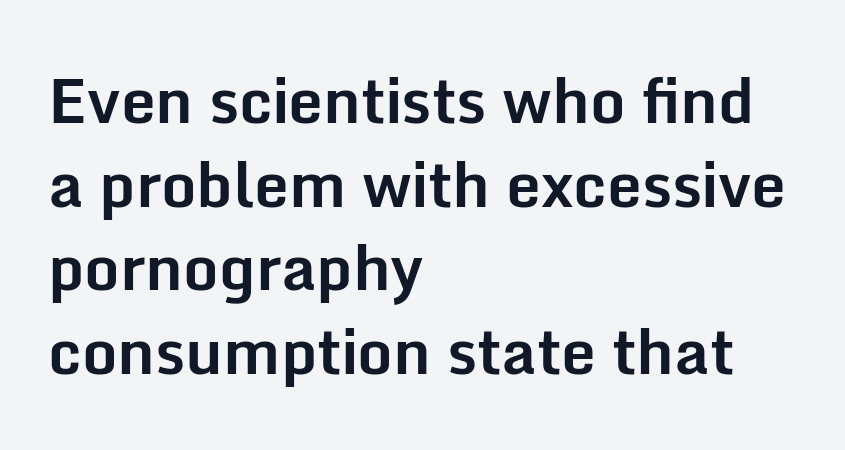
A typesetter would call this proportional, since set widths differ per character. Vertically, the passage feels balanced, rows spaced as you'd expect. These words are printed bold, with thick strokes throughout. The letters stand straight up with perfectly vertical stems.
